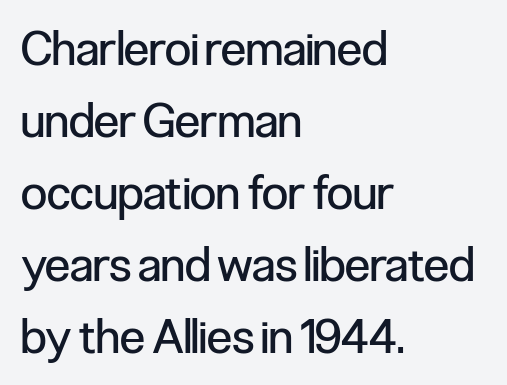
{"serif": "no", "italic": "no", "bold": "no", "weight": "regular", "width": "condensed", "stroke_contrast": "low", "x_height": "medium", "monospaced": "no", "underline": "no", "align": "left", "line_spacing": "normal", "line_spacing_ratio": 1.53, "letter_spacing": "normal", "letter_spacing_em": 0.0, "glyph_px": 47}
